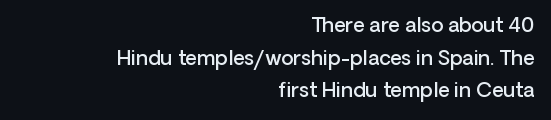
The image shows 20 px text type, upright; set right-aligned, normal line spacing (1.63x), normal letter spacing, not underlined.
